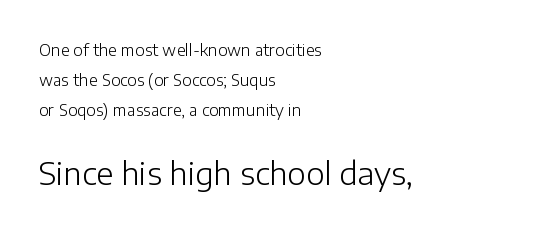
The words here are not underlined. Typeset ragged right — the left edge is the straight one. Stem width sits at or under what a default text font uses. Ascenders rise straight up at ninety degrees.
